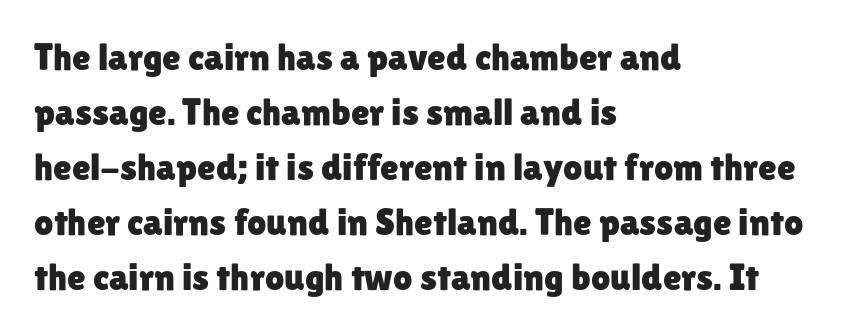
Compared with a centered layout, this one pins lines to the left instead. The lines sit at an ordinary, default distance from one another. In terms of posture, this sample is upright. Descenders hang freely into open space. The text was rendered using a sans face with plain stroke endings. This sample has the flowing, uneven cadence of proportional lettering.
